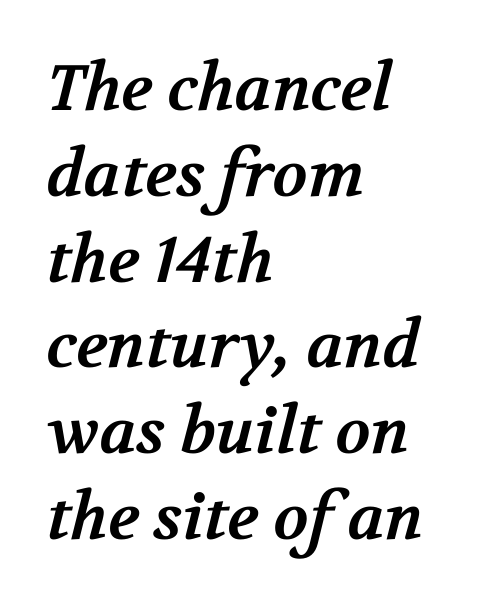
The image shows 64 px bold serif type; set left-aligned, normal line spacing (1.34x), normal letter spacing, not underlined; medium stroke contrast and a medium x-height.
